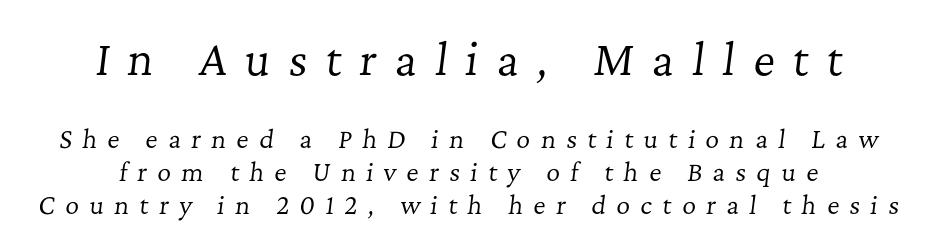
The image shows 42 px regular-weight serif type, italic (leaning right); set normal line spacing (1.38x), unusually wide letter spacing (+0.43 em), not underlined; the first (top) block is 1.75x larger; low stroke contrast and a medium x-height.
